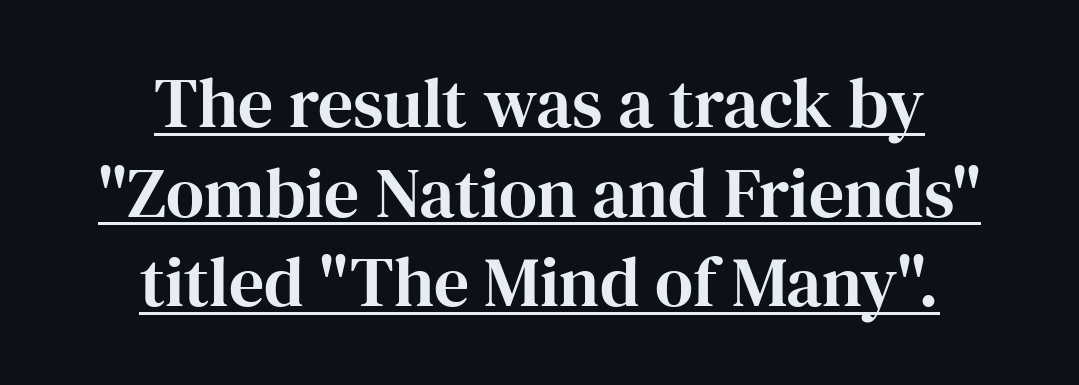
Q: Is the text italic (slanted)? A: No, it is upright.
Q: Is the typeface a serif or a sans-serif typeface? A: Serif.
Q: Is the text underlined? A: Yes.
Q: How is the paragraph aligned? A: Centered.
Q: Is the spacing between letters normal or unusually wide? A: Normal.
Q: Is the spacing between lines tight, normal or loose? A: Normal.
Q: Width (condensed, normal, or wide)? A: Normal.
Q: Stroke contrast? A: High.
Q: x-height? A: Medium.
Q: Monospaced? A: No.
